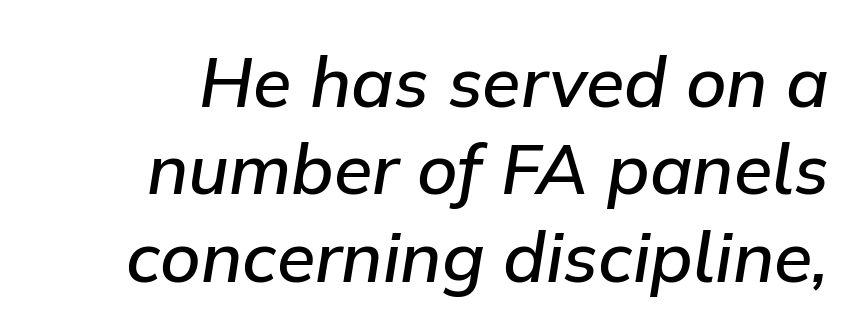
The image shows 70 px semibold type, italic (leaning right); set normal line spacing (1.25x), normal letter spacing, not underlined; low stroke contrast and a medium x-height.
